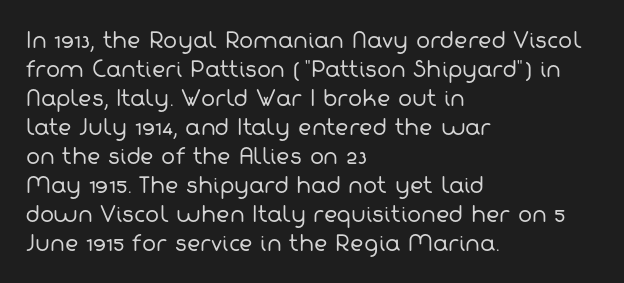
Summary of weight: not heavy and not bold. Type without underlining. You could call the tracking neutral — neither tight nor loose. Leading: standard.
